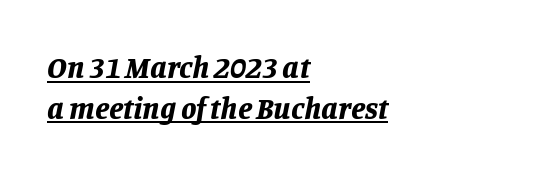
Q: Is the text bold? A: Yes.
Q: Is the text italic (slanted)? A: Yes, it leans right by about 11 degrees.
Q: Is the text underlined? A: Yes.
Q: How is the paragraph aligned? A: Left-aligned.
Q: Is the spacing between letters normal or unusually wide? A: Normal.
Q: Is the spacing between lines tight, normal or loose? A: Normal.
Q: Width (condensed, normal, or wide)? A: Normal.
Q: Stroke contrast? A: Low.
Q: x-height? A: Large.
Q: Monospaced? A: No.
